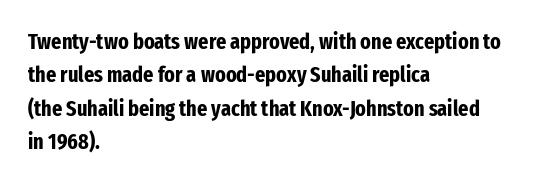
Q: Is the text bold? A: Yes.
Q: Is the text italic (slanted)? A: No, it is upright.
Q: Is the text underlined? A: No.
Q: How is the paragraph aligned? A: Left-aligned.
Q: Is the spacing between letters normal or unusually wide? A: Normal.
Q: Is the spacing between lines tight, normal or loose? A: Normal.
